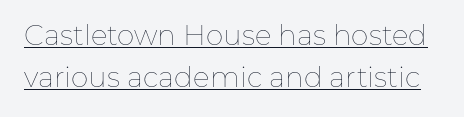
The image shows 28 px thin type, upright; set normal line spacing (1.5x), normal letter spacing, underlined; low stroke contrast and a medium x-height.
